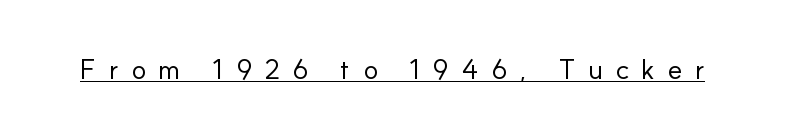
The image shows 28 px regular-weight sans-serif type, upright; set unusually wide letter spacing (+0.44 em), underlined; low stroke contrast and a small x-height.
